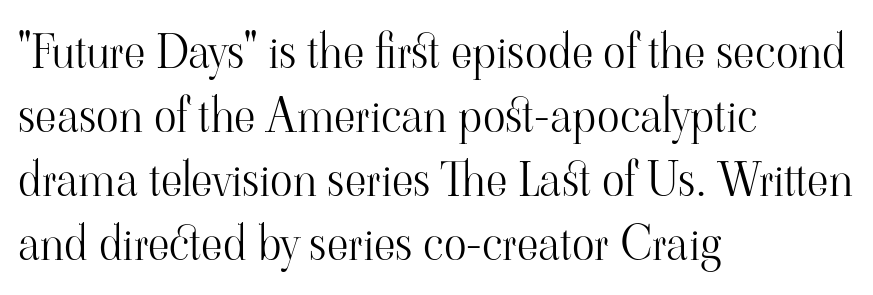
Q: Is the text bold? A: No.
Q: Is the text italic (slanted)? A: No, it is upright.
Q: Is the typeface a serif or a sans-serif typeface? A: Serif.
Q: Is the text underlined? A: No.
Q: How is the paragraph aligned? A: Left-aligned.
Q: Is the spacing between letters normal or unusually wide? A: Normal.
Q: Is the spacing between lines tight, normal or loose? A: Normal.
Q: Width (condensed, normal, or wide)? A: Normal.
Q: Stroke contrast? A: High.
Q: x-height? A: Small.
Q: Monospaced? A: No.
